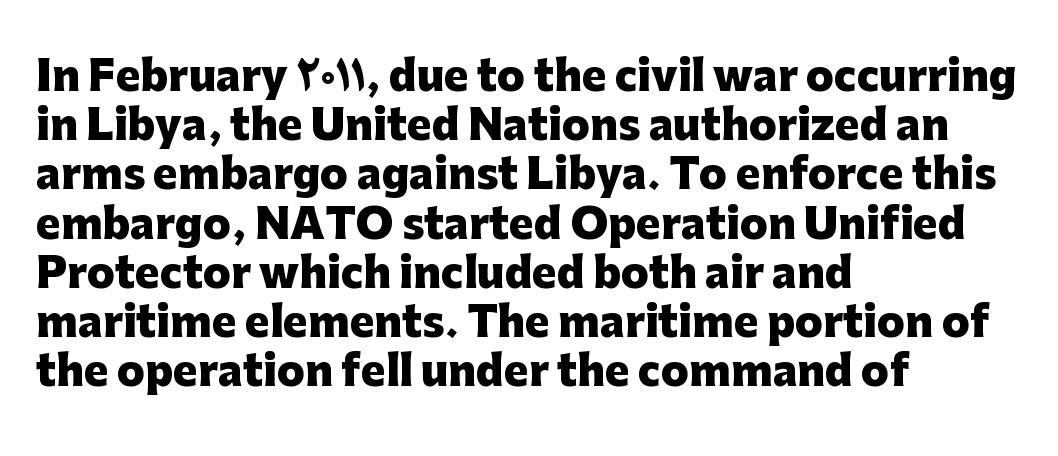
{"serif": "no", "italic": "no", "bold": "yes", "weight": "heavy", "width": "normal", "stroke_contrast": "low", "x_height": "medium", "monospaced": "no", "underline": "no", "align": "left", "line_spacing_ratio": 1.2, "letter_spacing": "normal", "letter_spacing_em": 0.0, "glyph_px": 41}
